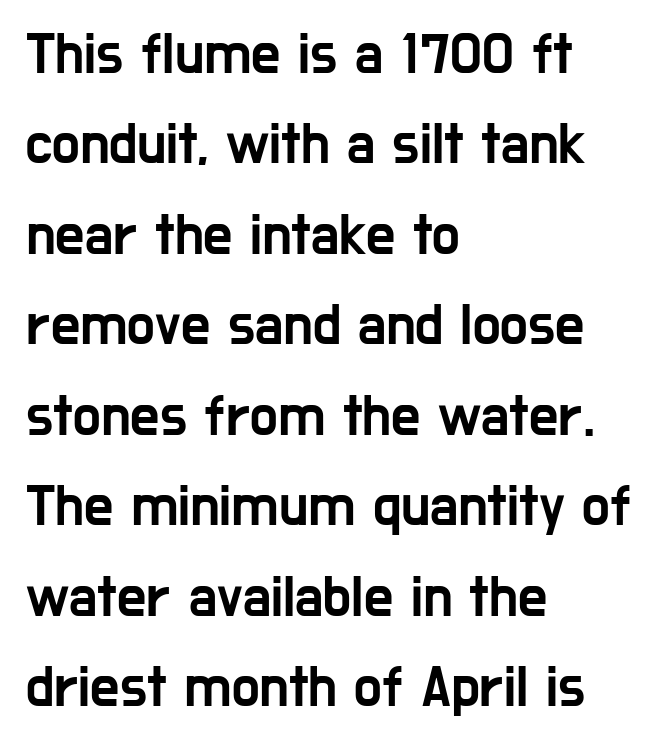
{"serif": "no", "italic": "no", "width": "condensed", "stroke_contrast": "low", "x_height": "medium", "monospaced": "no", "underline": "no", "align": "left", "line_spacing": "normal", "line_spacing_ratio": 1.56, "letter_spacing": "normal", "letter_spacing_em": 0.0, "glyph_px": 58}
